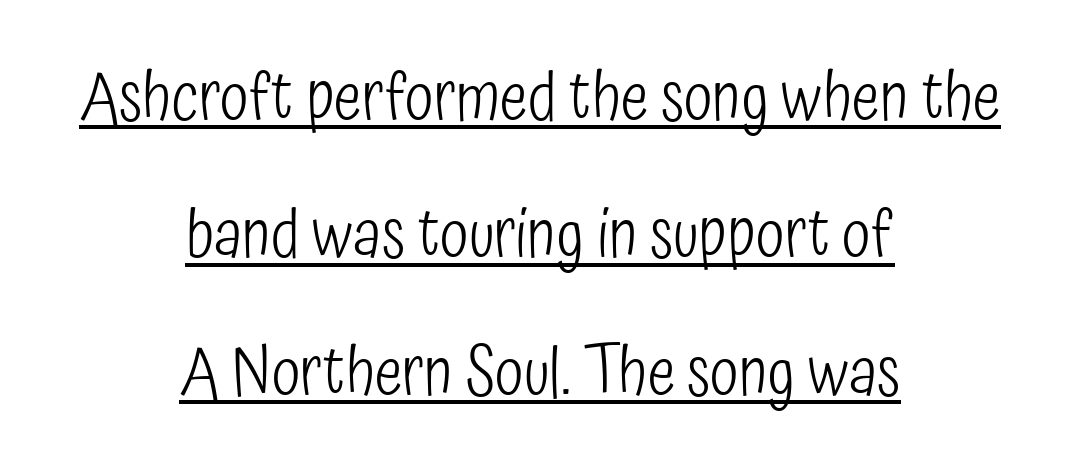
{"serif": "no", "italic": "no", "bold": "no", "weight": "light", "width": "condensed", "stroke_contrast": "low", "x_height": "medium", "monospaced": "no", "underline": "yes", "align": "center", "line_spacing": "loose", "line_spacing_ratio": 2.08, "letter_spacing": "normal", "letter_spacing_em": 0.0, "glyph_px": 66}
